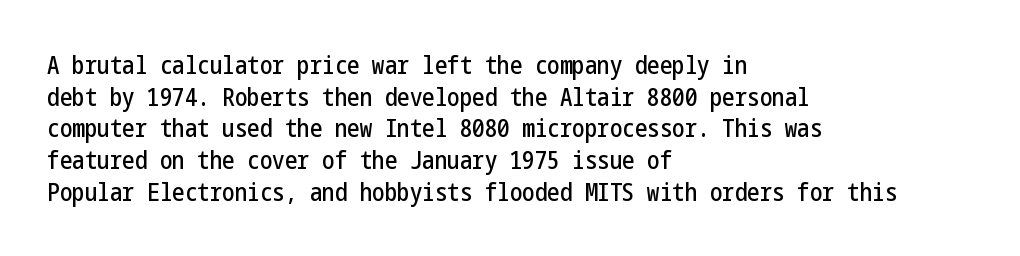
The image shows 25 px text type, upright; set left-aligned, normal line spacing (1.27x), normal letter spacing, not underlined.
